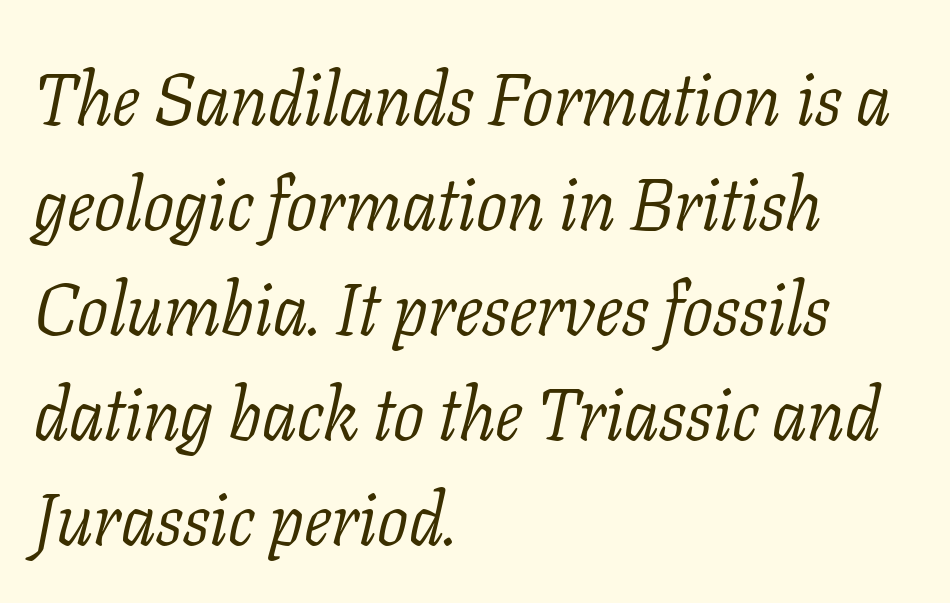
Q: Is the text bold? A: No.
Q: Is the text italic (slanted)? A: Yes, it leans right by about 11 degrees.
Q: Is the typeface a serif or a sans-serif typeface? A: Serif.
Q: Is the text underlined? A: No.
Q: How is the paragraph aligned? A: Left-aligned.
Q: Is the spacing between letters normal or unusually wide? A: Normal.
Q: Is the spacing between lines tight, normal or loose? A: Normal.
Q: Width (condensed, normal, or wide)? A: Normal.
Q: Stroke contrast? A: Low.
Q: x-height? A: Medium.
Q: Monospaced? A: No.
